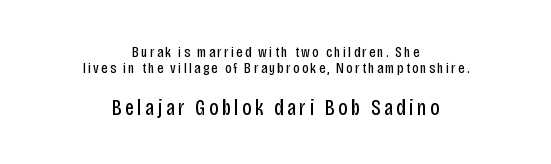
{"italic": "no", "bold": "no", "underline": "no", "align": "center", "line_spacing": "tight", "line_spacing_ratio": 1.1, "larger_block": "second", "size_ratio": 1.47, "glyph_px": 22}
